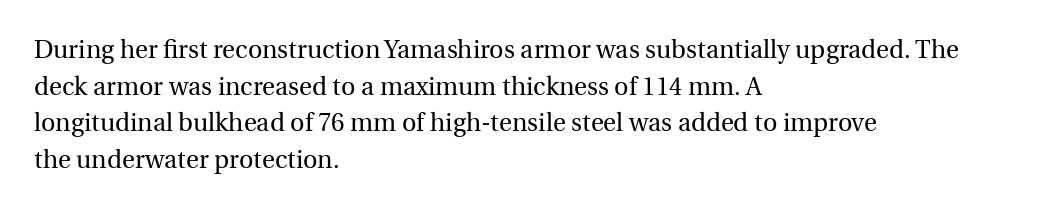
The image shows 25 px text type, upright; set left-aligned, normal line spacing (1.47x), normal letter spacing, not underlined.
